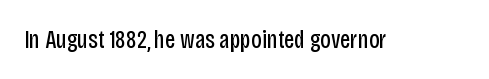
The image shows 25 px text type, upright; set normal letter spacing, not underlined.
